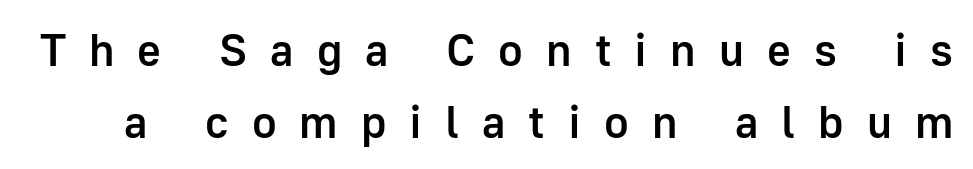
Q: Is the text bold? A: Semi-bold.
Q: Is the text italic (slanted)? A: No, it is upright.
Q: Is the typeface a serif or a sans-serif typeface? A: Sans-serif.
Q: Is the text underlined? A: No.
Q: Is the spacing between letters normal or unusually wide? A: Unusually wide.
Q: Is the spacing between lines tight, normal or loose? A: Normal.
Q: Width (condensed, normal, or wide)? A: Normal.
Q: Stroke contrast? A: Low.
Q: x-height? A: Medium.
Q: Monospaced? A: No.
